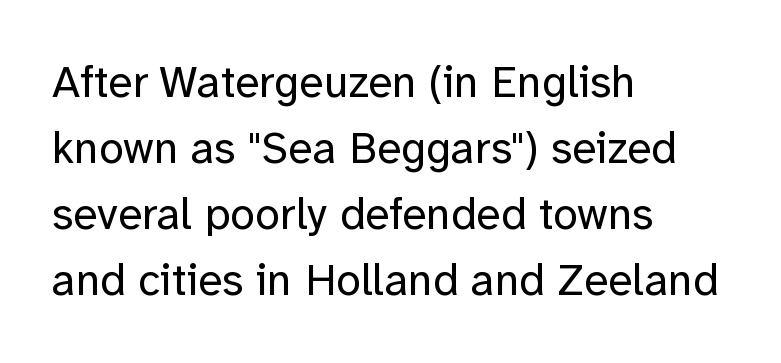
Q: Is the text bold? A: No.
Q: Is the text italic (slanted)? A: No, it is upright.
Q: Is the typeface a serif or a sans-serif typeface? A: Sans-serif.
Q: Is the text underlined? A: No.
Q: How is the paragraph aligned? A: Left-aligned.
Q: Is the spacing between letters normal or unusually wide? A: Normal.
Q: Is the spacing between lines tight, normal or loose? A: Normal.
Q: Width (condensed, normal, or wide)? A: Normal.
Q: Stroke contrast? A: Low.
Q: x-height? A: Medium.
Q: Monospaced? A: No.
